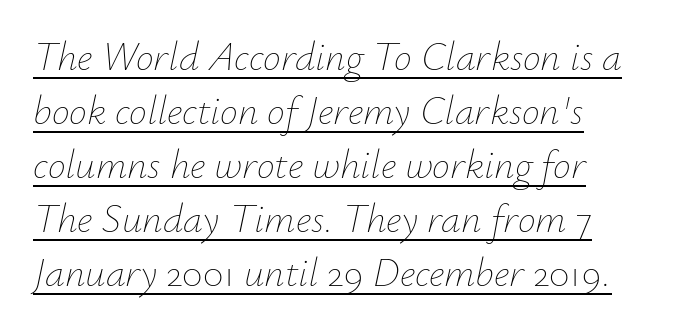
The image shows 40 px thin type, italic (leaning right); set left-aligned, normal line spacing (1.35x), normal letter spacing, underlined; low stroke contrast and a small x-height.
